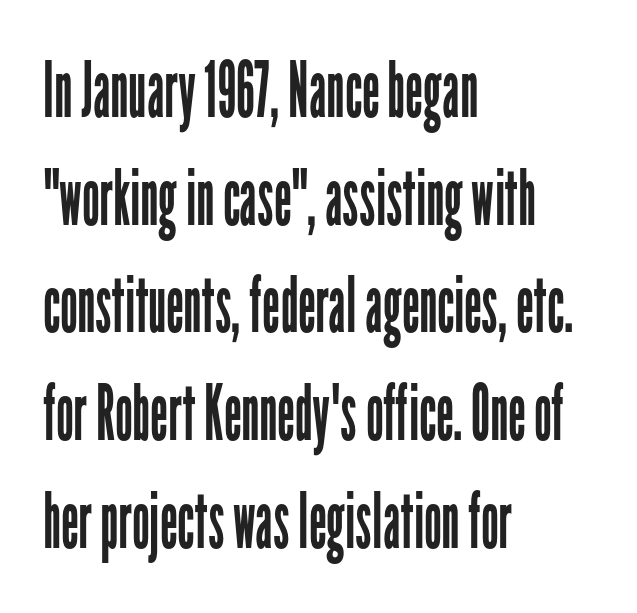
Weight: regular or lighter. The rendering uses natural spacing where letterforms have individual widths. Bare-footed words on every line. The passage is arranged the way most books set body copy — flush left. Quick note: not italic, upright. Classification — sans serif.
